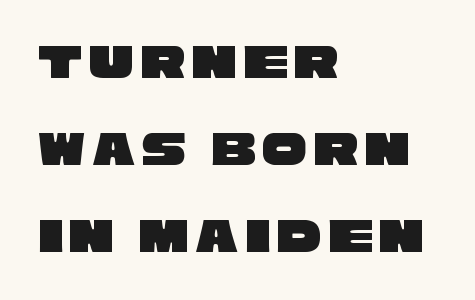
The image shows 50 px wide sans-serif type; set left-aligned, line spacing 1.74x, not underlined; low stroke contrast and a large x-height.
